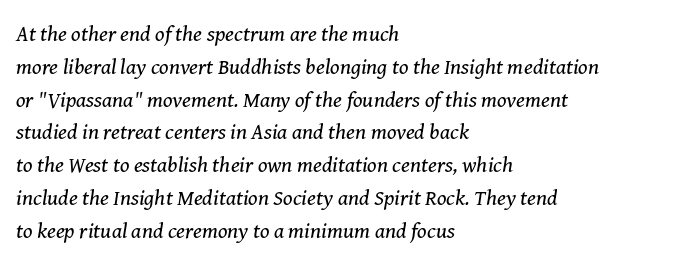
Q: Is the text bold? A: No.
Q: Is the text italic (slanted)? A: Yes, it leans right by about 8 degrees.
Q: Is the text underlined? A: No.
Q: How is the paragraph aligned? A: Left-aligned.
Q: Is the spacing between letters normal or unusually wide? A: Normal.
Q: Is the spacing between lines tight, normal or loose? A: Normal.
